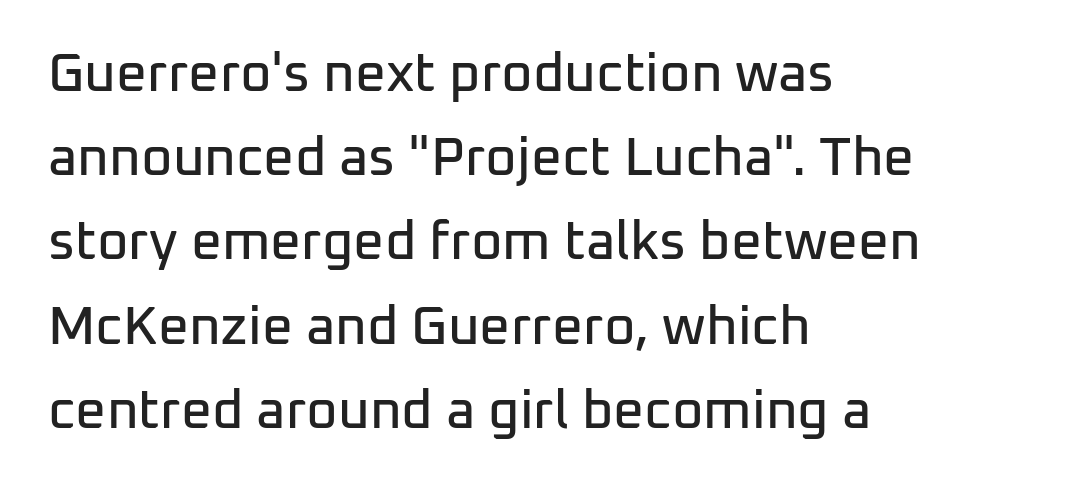
You could not count columns in this text — the font is proportionally spaced. Short note: letters normally spaced. This rendering features lettering with no underline. One-word summary of the alignment: left. Vertically, the passage feels balanced, rows spaced as you'd expect.
